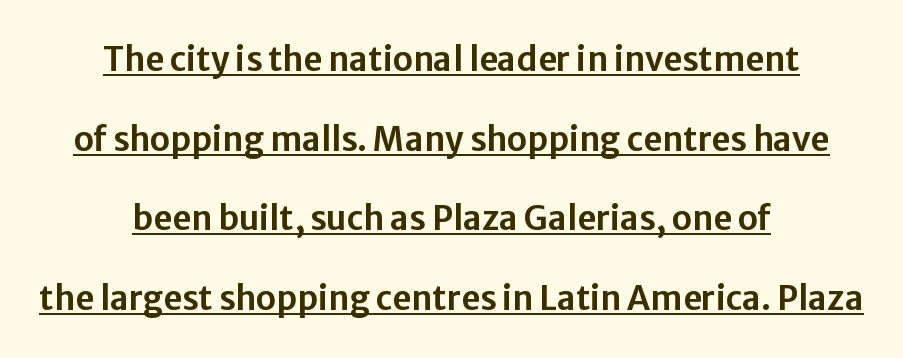
The image shows 33 px sans-serif type, upright; set centered, loose line spacing (2.41x), normal letter spacing, underlined; low stroke contrast and a medium x-height.
